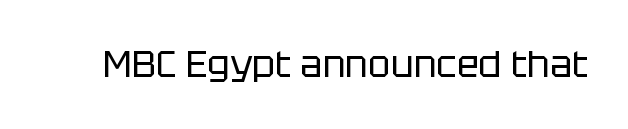
The image shows 37 px regular-weight sans-serif type, upright; set normal letter spacing, not underlined; low stroke contrast and a large x-height.
